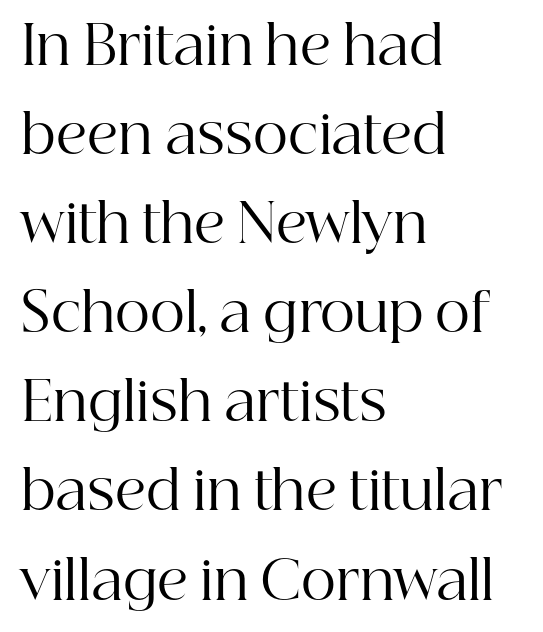
The image shows 54 px regular-weight serif type, upright; set left-aligned, normal line spacing (1.65x), normal letter spacing, not underlined; high stroke contrast and a medium x-height.
